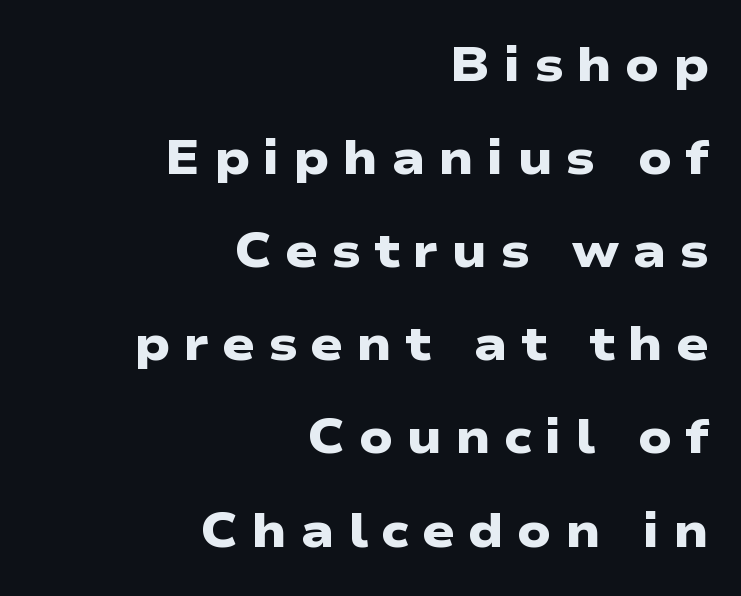
{"serif": "no", "bold": "yes", "weight": "heavy", "width": "wide", "stroke_contrast": "low", "x_height": "medium", "monospaced": "no", "underline": "no", "align": "right", "line_spacing": "loose", "line_spacing_ratio": 1.94, "letter_spacing": "wide", "letter_spacing_em": 0.27, "glyph_px": 48}
